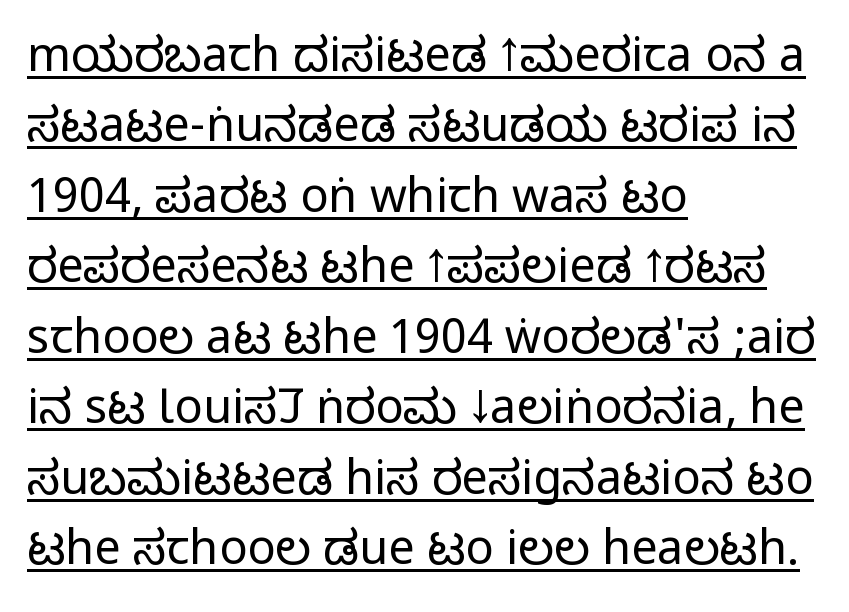
{"serif": "no", "italic": "no", "width": "condensed", "stroke_contrast": "medium", "monospaced": "no", "underline": "yes", "align": "left", "line_spacing": "normal", "line_spacing_ratio": 1.5, "letter_spacing": "normal", "letter_spacing_em": 0.0, "glyph_px": 47}
